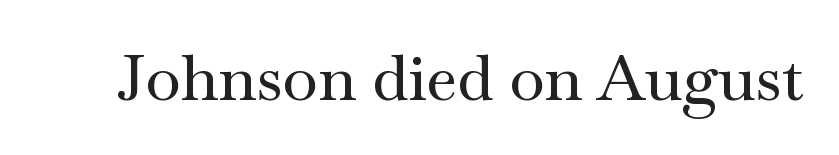
Unlike italic type, these characters show no tilt at all. The zone under the glyphs is completely vacant. The glyphs in this specimen are seriffed. In terms of letterspacing, this is plain default setting.
